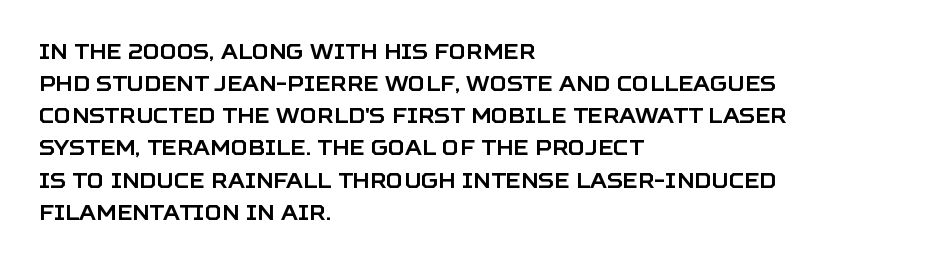
The image shows 21 px text type, upright; set left-aligned, normal line spacing (1.53x), normal letter spacing, not underlined.
